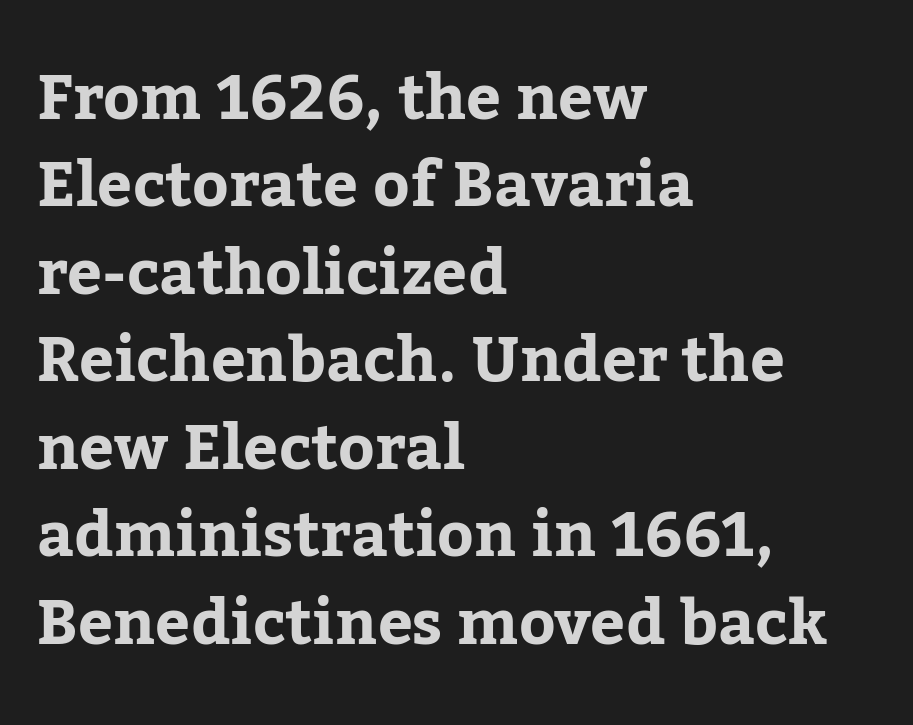
Q: Is the text bold? A: Yes.
Q: Is the text italic (slanted)? A: No, it is upright.
Q: Is the typeface a serif or a sans-serif typeface? A: Serif.
Q: Is the text underlined? A: No.
Q: How is the paragraph aligned? A: Left-aligned.
Q: Is the spacing between letters normal or unusually wide? A: Normal.
Q: Is the spacing between lines tight, normal or loose? A: Normal.
Q: Width (condensed, normal, or wide)? A: Normal.
Q: Stroke contrast? A: Low.
Q: x-height? A: Medium.
Q: Monospaced? A: No.
